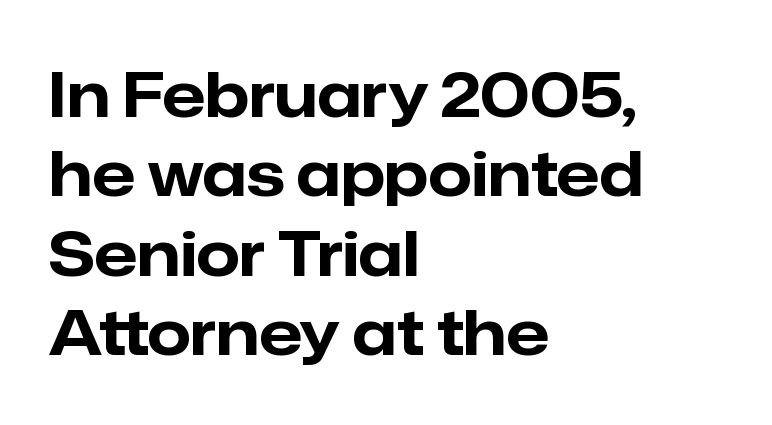
The image shows 62 px bold sans-serif type, upright; set left-aligned, normal line spacing (1.28x), normal letter spacing, not underlined; low stroke contrast and a medium x-height.
